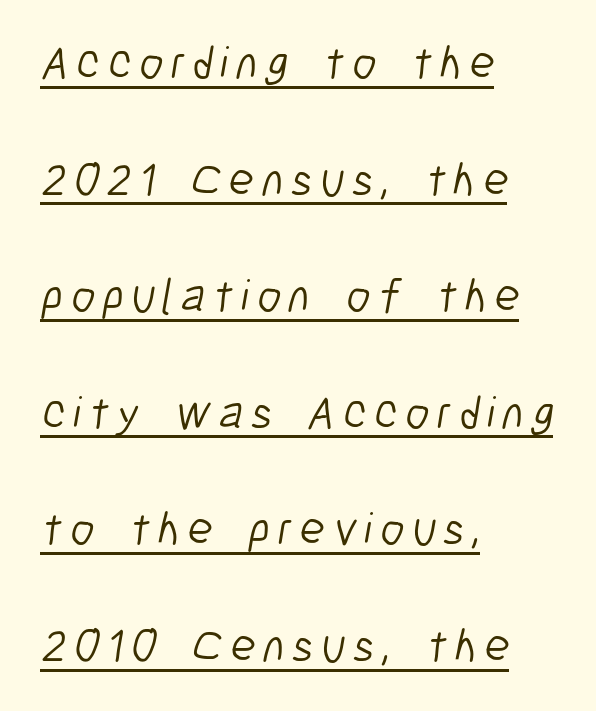
Q: Is the text bold? A: No.
Q: Is the typeface a serif or a sans-serif typeface? A: Sans-serif.
Q: Is the text underlined? A: Yes.
Q: How is the paragraph aligned? A: Left-aligned.
Q: Is the spacing between lines tight, normal or loose? A: Loose.
Q: Width (condensed, normal, or wide)? A: Condensed.
Q: Stroke contrast? A: Low.
Q: x-height? A: Medium.
Q: Monospaced? A: No.
